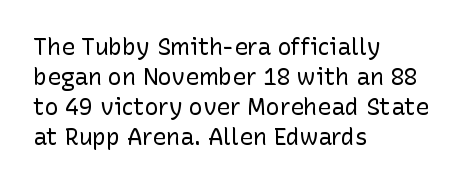
The image shows 23 px text type, upright; set left-aligned, normal line spacing (1.3x), normal letter spacing, not underlined.
